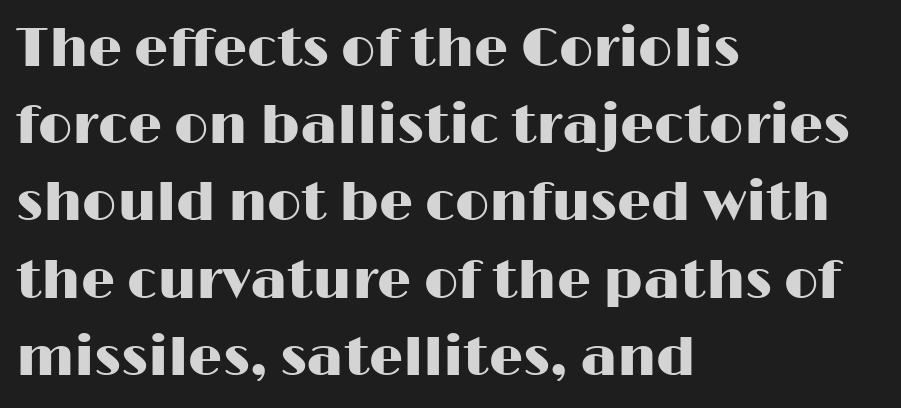
The image shows 54 px wide sans-serif type, upright; set left-aligned, normal line spacing (1.43x), normal letter spacing, not underlined; high stroke contrast and a medium x-height.
